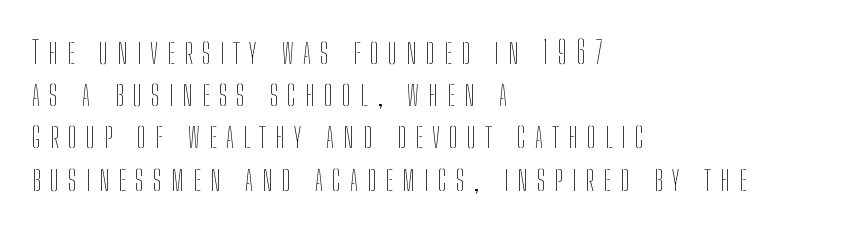
This rendering widens character spacing well past its baseline value. Vertical stems look standard width or narrower in stroke. A typesetter would call this proportional, since set widths differ per character. The rows are spaced the way most documents space them. Visually the block forms a straight wall on the left and a jagged coastline on the right.
